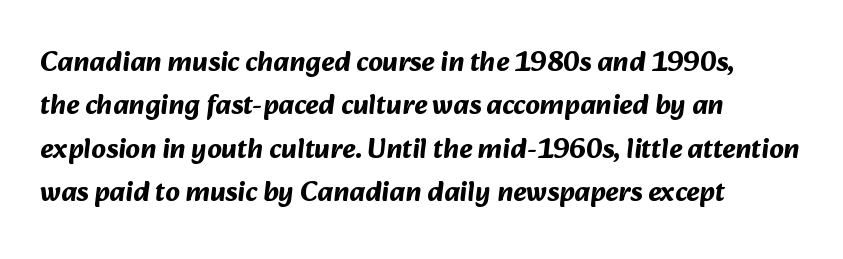
The image shows 28 px bold sans-serif type; set left-aligned, normal line spacing (1.55x), normal letter spacing, not underlined; medium stroke contrast and a medium x-height.
